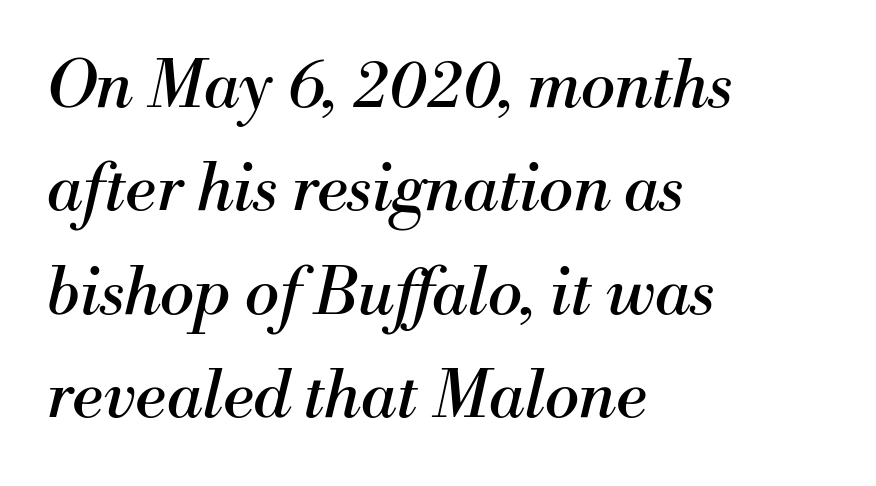
Q: Is the text bold? A: No.
Q: Is the text italic (slanted)? A: Yes, it leans right by about 13 degrees.
Q: Is the typeface a serif or a sans-serif typeface? A: Serif.
Q: Is the text underlined? A: No.
Q: How is the paragraph aligned? A: Left-aligned.
Q: Is the spacing between letters normal or unusually wide? A: Normal.
Q: Is the spacing between lines tight, normal or loose? A: Normal.
Q: Width (condensed, normal, or wide)? A: Normal.
Q: Stroke contrast? A: Medium.
Q: x-height? A: Small.
Q: Monospaced? A: No.
